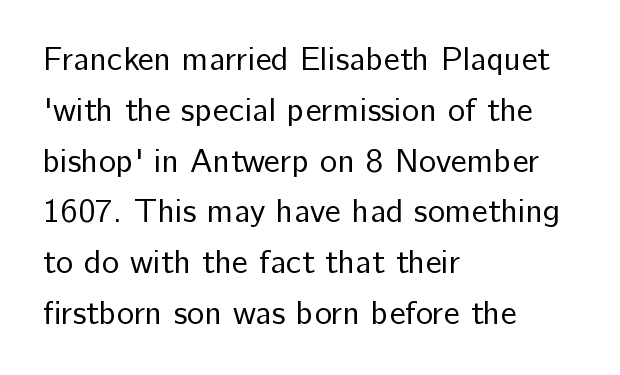
The image shows 33 px regular-weight sans-serif type, upright; set left-aligned, normal line spacing (1.54x), normal letter spacing, not underlined; low stroke contrast and a medium x-height.
